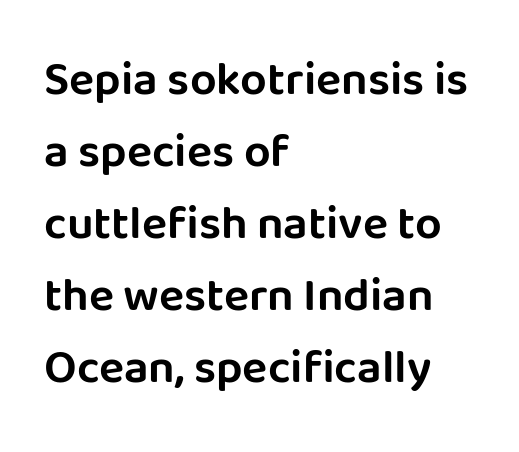
Q: Is the text italic (slanted)? A: No, it is upright.
Q: Is the typeface a serif or a sans-serif typeface? A: Sans-serif.
Q: Is the text underlined? A: No.
Q: How is the paragraph aligned? A: Left-aligned.
Q: Is the spacing between letters normal or unusually wide? A: Normal.
Q: Is the spacing between lines tight, normal or loose? A: Normal.
Q: Width (condensed, normal, or wide)? A: Normal.
Q: Stroke contrast? A: Low.
Q: x-height? A: Large.
Q: Monospaced? A: No.
